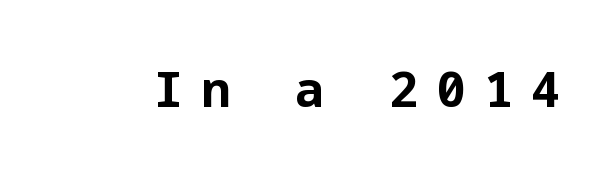
{"serif": "no", "italic": "no", "bold": "yes", "weight": "bold", "width": "normal", "stroke_contrast": "low", "x_height": "medium", "underline": "no", "letter_spacing": "wide", "letter_spacing_em": 0.36, "glyph_px": 49}
